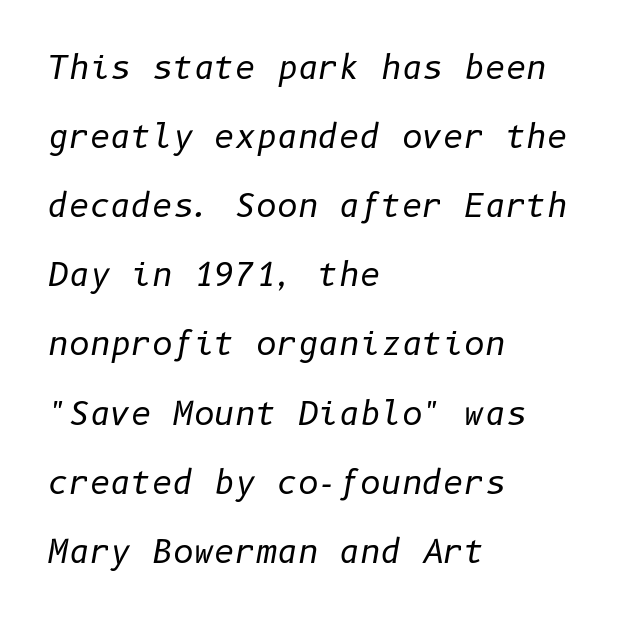
The image shows 32 px regular-weight type, italic (leaning right); set left-aligned, loose line spacing (2.16x), normal letter spacing, not underlined; low stroke contrast and a medium x-height.
